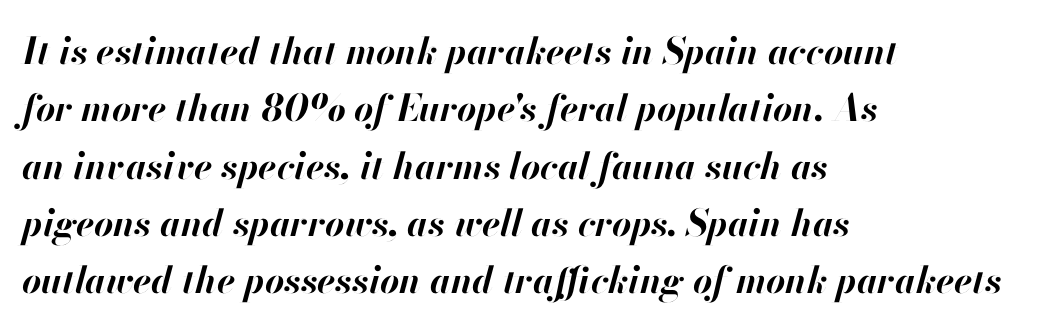
If you measured baseline to baseline, you'd find a middling distance. Any mark beneath the type? The region is blank. Posture: slanted. The face used here is rendered with its standard letterfit. These lines are set flush left with a ragged right edge. The rendering uses natural spacing where letterforms have individual widths.
